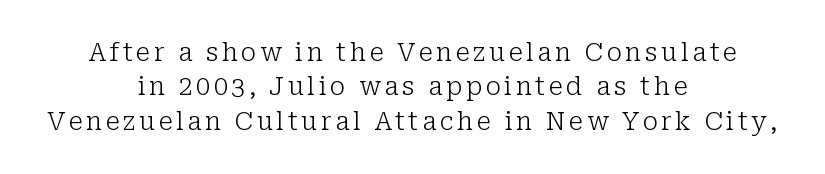
Q: Is the text bold? A: No.
Q: Is the text italic (slanted)? A: No, it is upright.
Q: Is the text underlined? A: No.
Q: How is the paragraph aligned? A: Centered.
Q: Is the spacing between lines tight, normal or loose? A: Normal.
